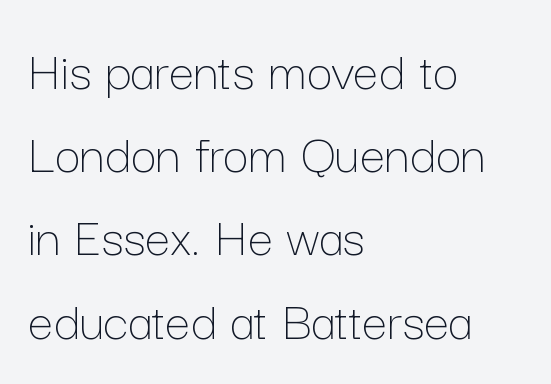
Q: Is the text bold? A: No.
Q: Is the text italic (slanted)? A: No, it is upright.
Q: Is the text underlined? A: No.
Q: How is the paragraph aligned? A: Left-aligned.
Q: Is the spacing between letters normal or unusually wide? A: Normal.
Q: Is the spacing between lines tight, normal or loose? A: Normal.
Q: Width (condensed, normal, or wide)? A: Normal.
Q: Stroke contrast? A: Low.
Q: x-height? A: Medium.
Q: Monospaced? A: No.
